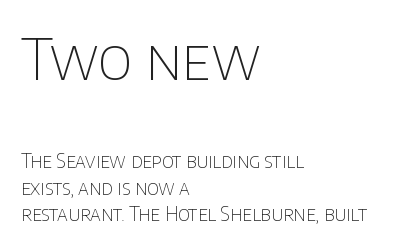
Q: Is the text bold? A: No.
Q: Is the text italic (slanted)? A: No, it is upright.
Q: Is the typeface a serif or a sans-serif typeface? A: Sans-serif.
Q: Is the text underlined? A: No.
Q: How is the paragraph aligned? A: Left-aligned.
Q: Is the spacing between letters normal or unusually wide? A: Normal.
Q: Is the spacing between lines tight, normal or loose? A: Normal.
Q: Which block of text is set in a larger size, the first (top) or the second (bottom)? A: The first (top) one.
Q: Width (condensed, normal, or wide)? A: Normal.
Q: Stroke contrast? A: Low.
Q: x-height? A: Large.
Q: Monospaced? A: No.
